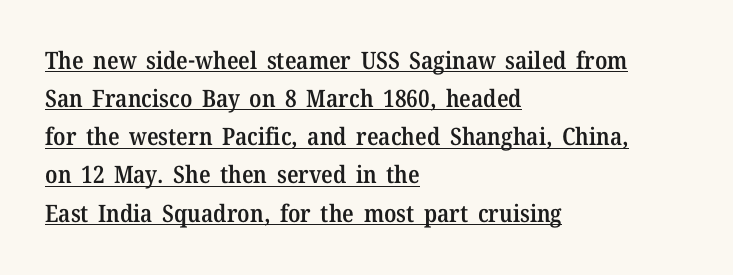
Q: Is the text bold? A: Semi-bold.
Q: Is the text italic (slanted)? A: No, it is upright.
Q: Is the text underlined? A: Yes.
Q: How is the paragraph aligned? A: Left-aligned.
Q: Is the spacing between letters normal or unusually wide? A: Normal.
Q: Is the spacing between lines tight, normal or loose? A: Normal.
